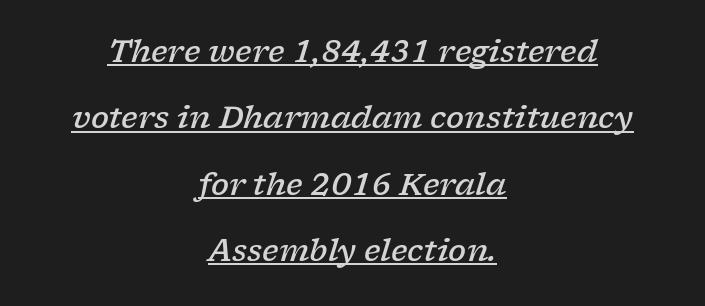
The image shows 30 px semibold, wide serif type, italic (leaning right); set centered, loose line spacing (2.21x), normal letter spacing, underlined; low stroke contrast and a medium x-height.
